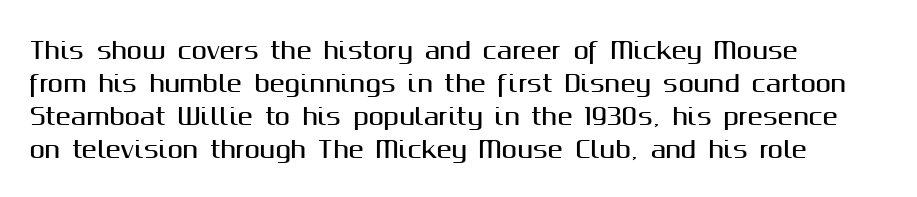
Q: Is the text italic (slanted)? A: No, it is upright.
Q: Is the text underlined? A: No.
Q: How is the paragraph aligned? A: Left-aligned.
Q: Is the spacing between letters normal or unusually wide? A: Normal.
Q: Is the spacing between lines tight, normal or loose? A: Normal.
